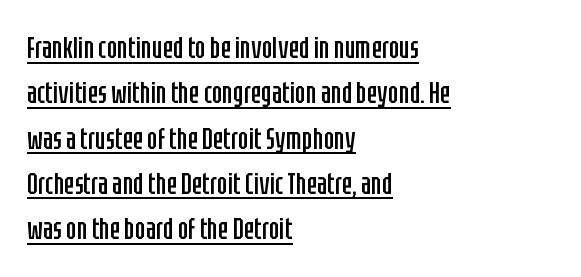
In CSS terms this would be text-align: left. A typesetter would call this leading conventional body-copy spacing. Underline: present. The specimen reads as upright at a glance. Think of a printed novel: that variable character pitch is what you see here.
